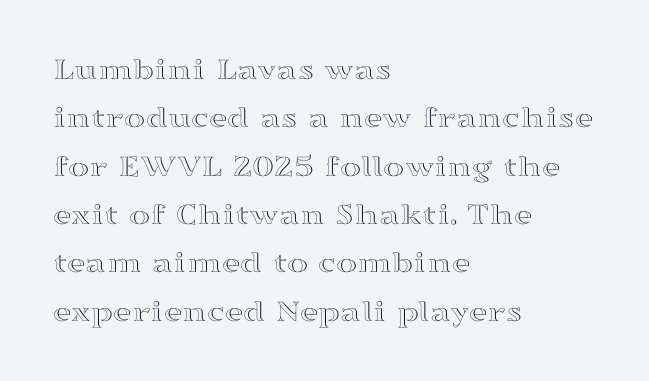
{"italic": "no", "width": "wide", "x_height": "medium", "monospaced": "no", "underline": "no", "align": "left", "line_spacing": "normal", "line_spacing_ratio": 1.51, "letter_spacing": "normal", "letter_spacing_em": 0.0, "glyph_px": 32}
